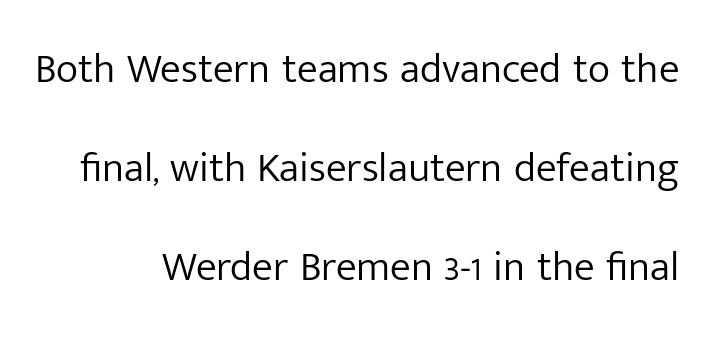
The gap between lines stays unmarked. A typesetter would call this proportional, since set widths differ per character. Students, observe: this is what heavily led, spacious text looks like. These lines are composed in type without serifs. Characters follow at the spacing the type designer built in. The text block is weighted toward the right margin, trailing off unevenly leftward.
